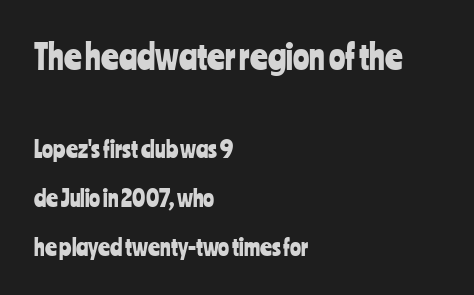
Here the first block reads like a headline and the second like body copy. Look at the tracking — it's just the regular setting, nothing added. Bare-footed words on every line. Airy leading. Examine the stroke ends and you'll find no serifs.
